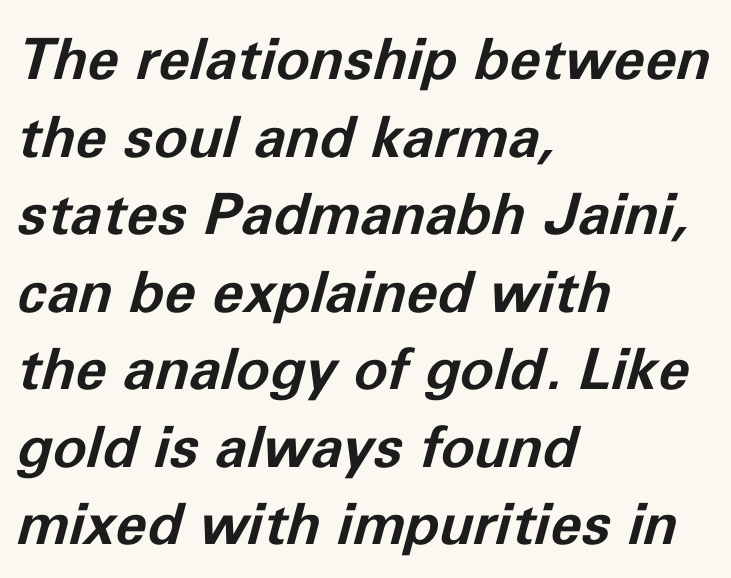
The zone under the glyphs is completely vacant. The letters sit at their default tracking, neither squeezed nor spread. These words are printed bold, with thick strokes throughout. What's the leading like? Ordinary, nothing unusual. This sample is left-justified, so line endings fall wherever the words run out.
